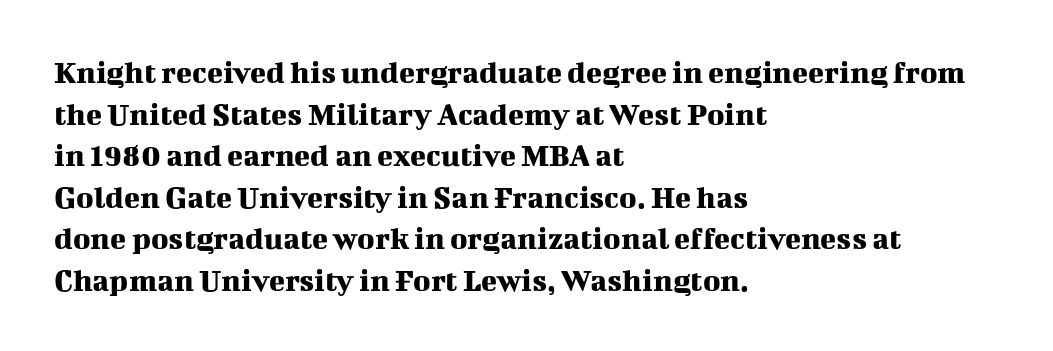
These lines are composed in type with serifs. The face used here is rendered with its standard letterfit. Does the leading feel generous? No, just average. These lines are set flush left with a ragged right edge.
